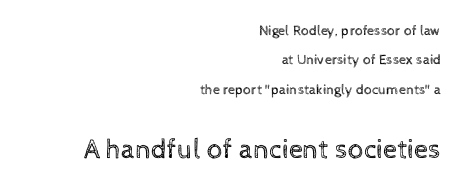
{"italic": "no", "bold": "no", "weight": "regular", "width": "normal", "x_height": "medium", "monospaced": "no", "underline": "no", "align": "right", "line_spacing": "loose", "line_spacing_ratio": 2.1, "letter_spacing": "normal", "letter_spacing_em": 0.0, "larger_block": "second", "size_ratio": 2.0, "glyph_px": 28}
